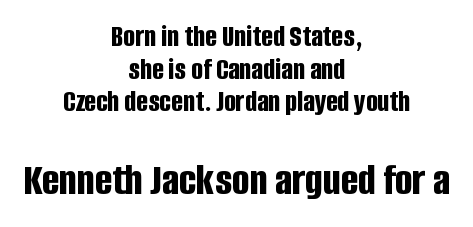
{"serif": "no", "italic": "no", "bold": "yes", "weight": "bold", "width": "condensed", "stroke_contrast": "low", "x_height": "large", "monospaced": "no", "underline": "no", "align": "center", "line_spacing": "tight", "line_spacing_ratio": 1.05, "letter_spacing": "normal", "letter_spacing_em": 0.0, "larger_block": "second", "size_ratio": 1.48, "glyph_px": 46}
